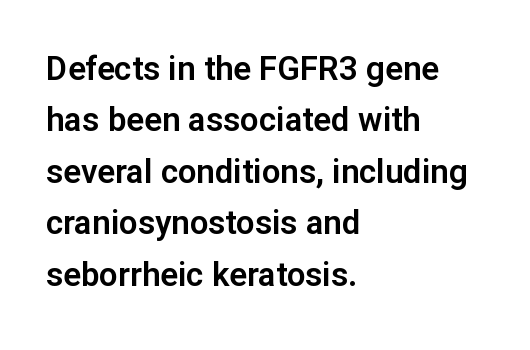
{"serif": "no", "italic": "no", "width": "normal", "stroke_contrast": "low", "x_height": "medium", "monospaced": "no", "underline": "no", "align": "left", "line_spacing": "normal", "line_spacing_ratio": 1.56, "letter_spacing": "normal", "letter_spacing_em": 0.0, "glyph_px": 33}
